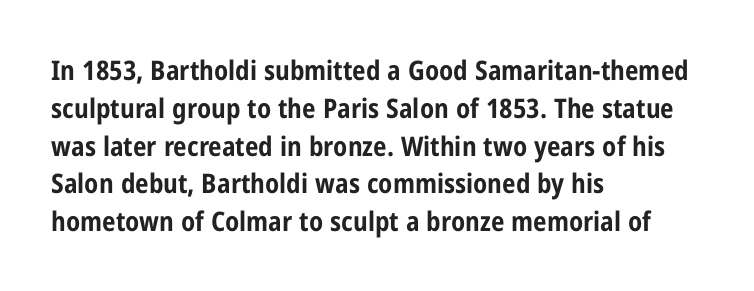
Q: Is the text bold? A: Yes.
Q: Is the text italic (slanted)? A: No, it is upright.
Q: Is the text underlined? A: No.
Q: How is the paragraph aligned? A: Left-aligned.
Q: Is the spacing between letters normal or unusually wide? A: Normal.
Q: Is the spacing between lines tight, normal or loose? A: Normal.
